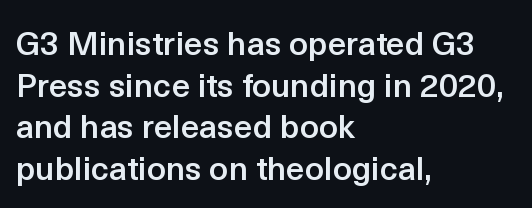
Q: Is the text bold? A: Semi-bold.
Q: Is the text italic (slanted)? A: No, it is upright.
Q: Is the typeface a serif or a sans-serif typeface? A: Sans-serif.
Q: Is the text underlined? A: No.
Q: How is the paragraph aligned? A: Left-aligned.
Q: Is the spacing between letters normal or unusually wide? A: Normal.
Q: Is the spacing between lines tight, normal or loose? A: Normal.
Q: Width (condensed, normal, or wide)? A: Normal.
Q: x-height? A: Medium.
Q: Monospaced? A: No.
